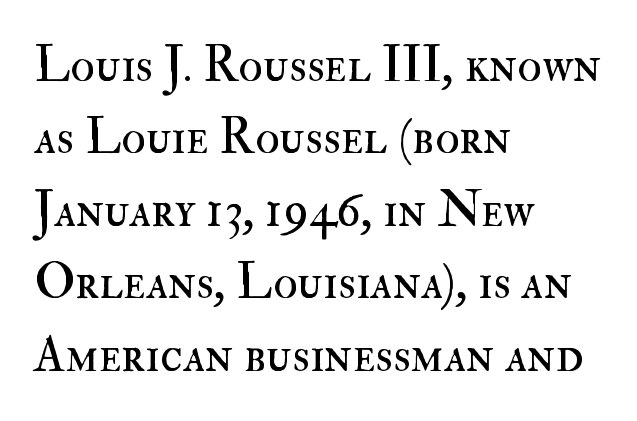
{"italic": "no", "bold": "no", "weight": "regular", "width": "normal", "stroke_contrast": "high", "x_height": "small", "monospaced": "no", "underline": "no", "align": "left", "line_spacing": "normal", "line_spacing_ratio": 1.45, "letter_spacing": "normal", "letter_spacing_em": 0.0, "glyph_px": 50}
